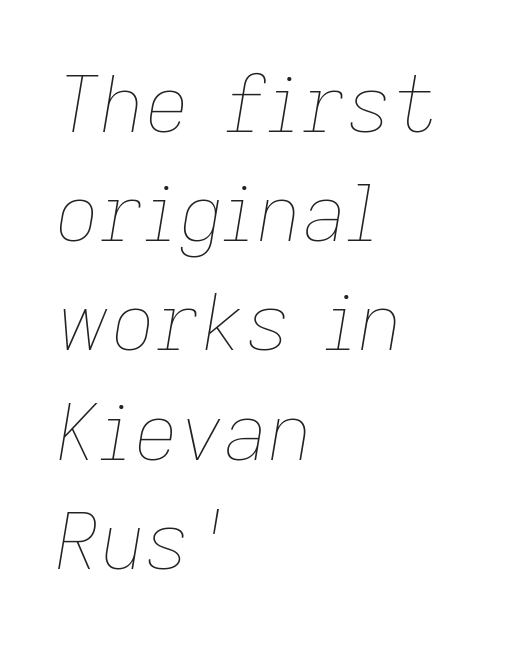
Q: Is the text bold? A: No.
Q: Is the text italic (slanted)? A: Yes, it leans right by about 9 degrees.
Q: Is the text underlined? A: No.
Q: How is the paragraph aligned? A: Left-aligned.
Q: Is the spacing between letters normal or unusually wide? A: Normal.
Q: Is the spacing between lines tight, normal or loose? A: Normal.
Q: Width (condensed, normal, or wide)? A: Normal.
Q: Stroke contrast? A: Low.
Q: x-height? A: Medium.
Q: Monospaced? A: No.
